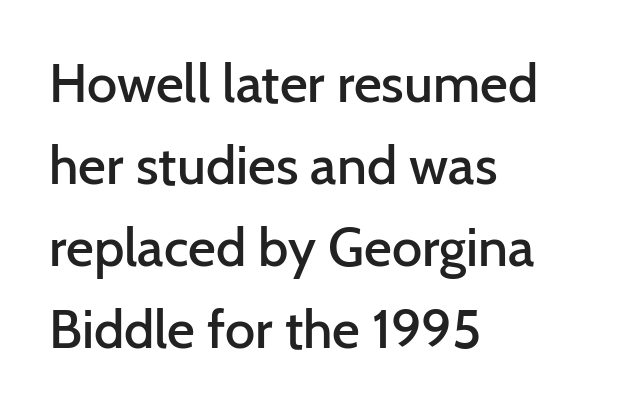
The image shows 54 px semibold sans-serif type, upright; set left-aligned, normal line spacing (1.52x), normal letter spacing, not underlined; low stroke contrast and a medium x-height.
